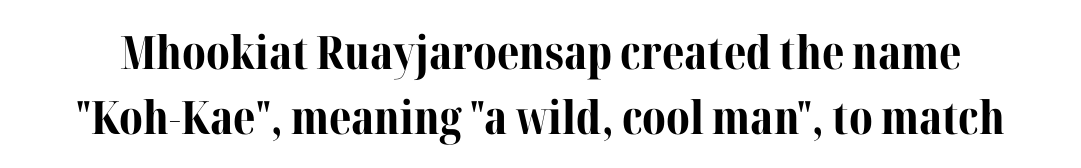
Each row of text sits above clean, open space. If you drew a line through each stem, it would be perfectly vertical. Does extra space separate the letters? No, they use regular spacing. These lines are composed in type with serifs.
